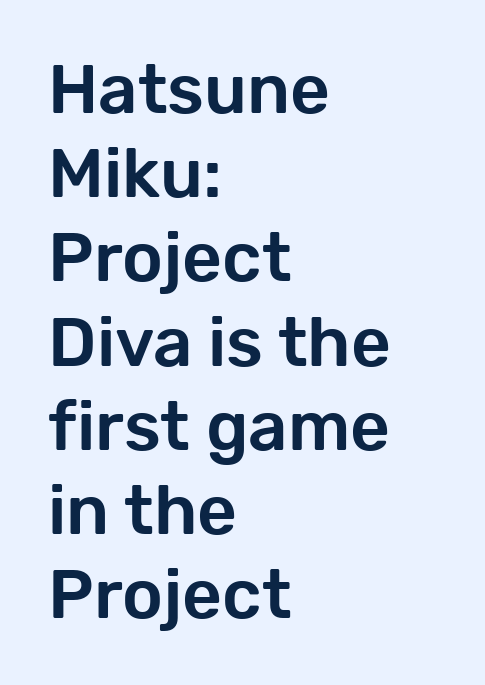
The image shows 69 px sans-serif type, upright; set left-aligned, line spacing 1.22x, normal letter spacing, not underlined; low stroke contrast and a medium x-height.
